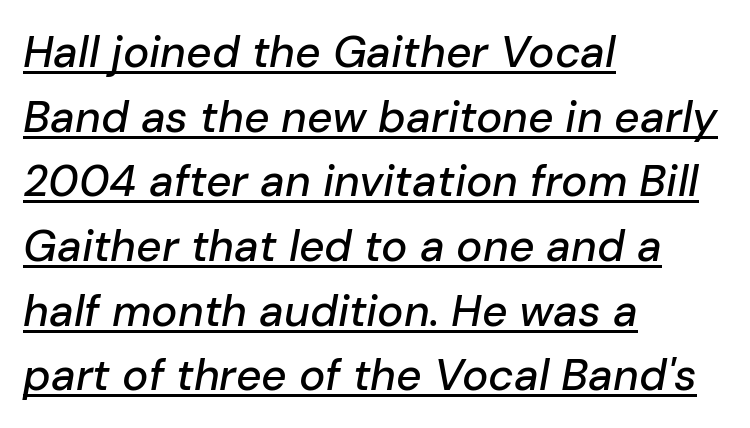
Q: Is the text italic (slanted)? A: Yes, it leans right by about 10 degrees.
Q: Is the text underlined? A: Yes.
Q: How is the paragraph aligned? A: Left-aligned.
Q: Is the spacing between letters normal or unusually wide? A: Normal.
Q: Is the spacing between lines tight, normal or loose? A: Normal.
Q: Width (condensed, normal, or wide)? A: Normal.
Q: Stroke contrast? A: Low.
Q: x-height? A: Medium.
Q: Monospaced? A: No.
